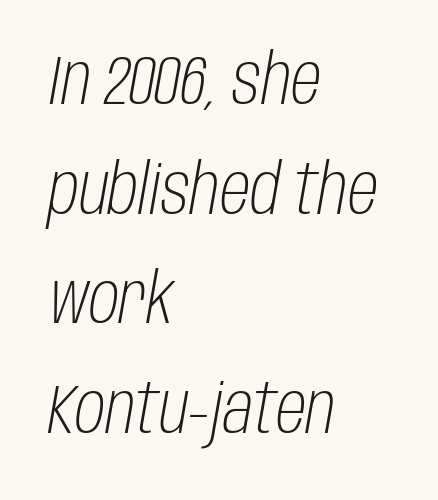
The image shows 69 px light, condensed type, italic (leaning right); set left-aligned, normal line spacing (1.59x), normal letter spacing, not underlined; low stroke contrast and a large x-height.
